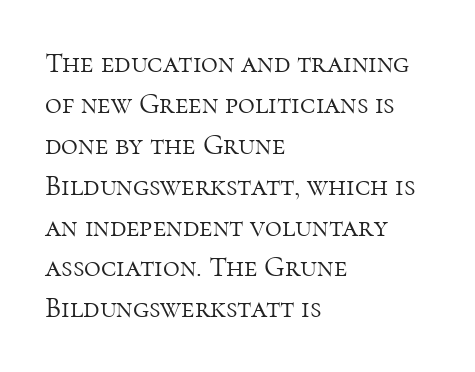
Q: Is the text bold? A: No.
Q: Is the text italic (slanted)? A: No, it is upright.
Q: Is the typeface a serif or a sans-serif typeface? A: Serif.
Q: Is the text underlined? A: No.
Q: How is the paragraph aligned? A: Left-aligned.
Q: Is the spacing between letters normal or unusually wide? A: Normal.
Q: Is the spacing between lines tight, normal or loose? A: Normal.
Q: Width (condensed, normal, or wide)? A: Normal.
Q: Stroke contrast? A: High.
Q: x-height? A: Medium.
Q: Monospaced? A: No.
